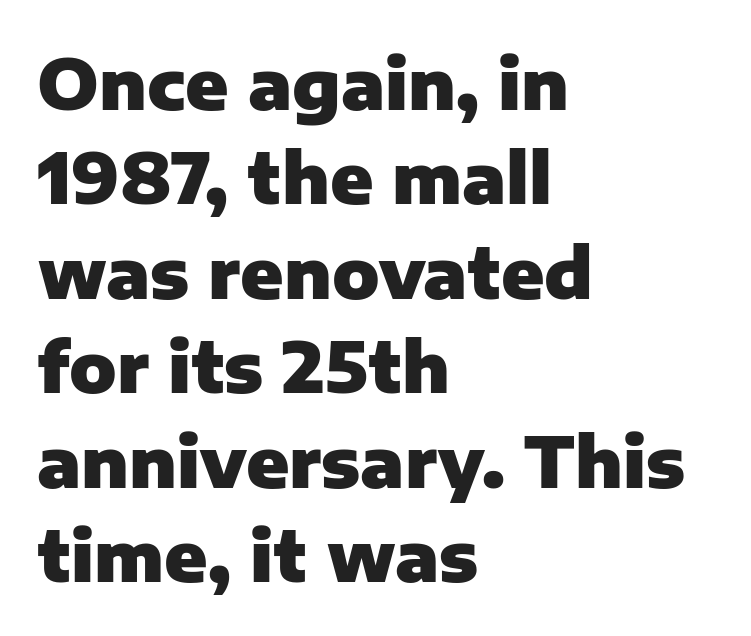
{"serif": "no", "italic": "no", "bold": "yes", "weight": "heavy", "width": "normal", "stroke_contrast": "low", "x_height": "medium", "monospaced": "no", "underline": "no", "align": "left", "line_spacing": "normal", "line_spacing_ratio": 1.35, "letter_spacing": "normal", "letter_spacing_em": 0.0, "glyph_px": 70}
